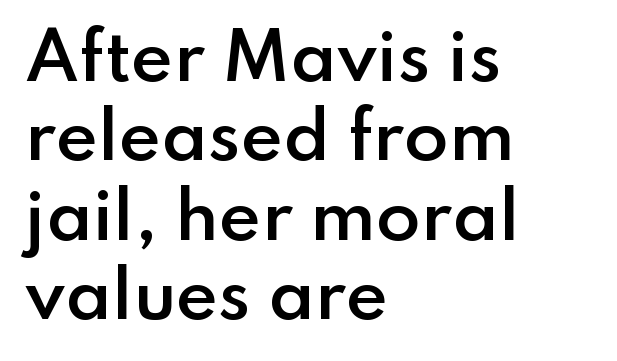
The image shows 65 px semibold sans-serif type, upright; set left-aligned, line spacing 1.22x, normal letter spacing, not underlined; low stroke contrast and a small x-height.
